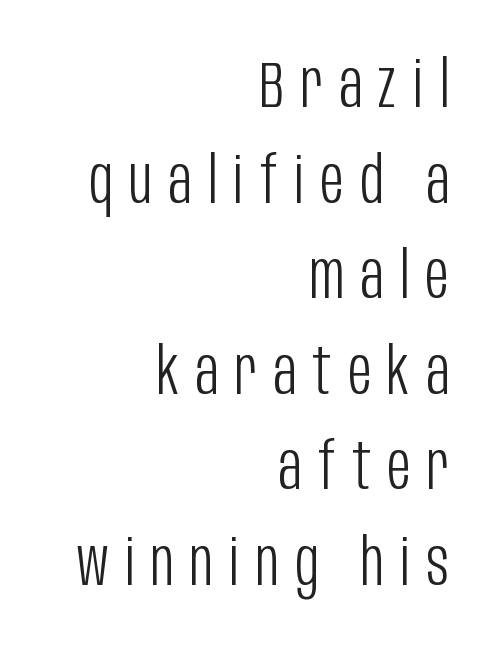
Weight: not bold — regular or lighter. Glyph-to-glyph distance is far greater than everyday printed text. Looks like regular typesetting: each glyph gets only the width it needs. The glyphs are unaccompanied by any horizontal stroke below them.
